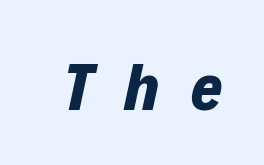
The image shows 67 px bold type, italic (leaning right); set unusually wide letter spacing (+0.47 em), not underlined; low stroke contrast and a medium x-height.
